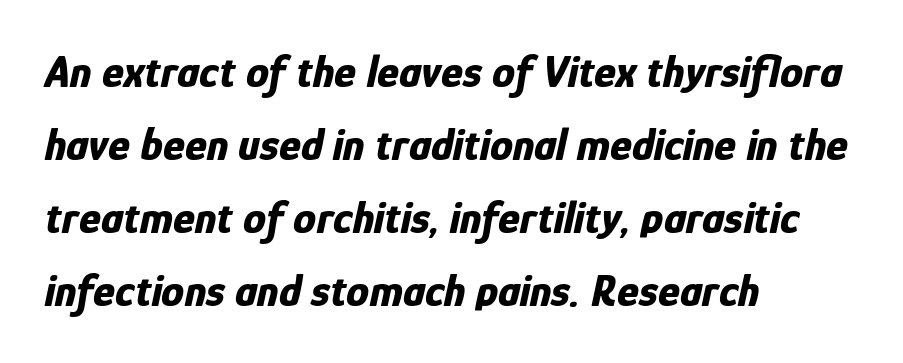
Q: Is the text bold? A: Yes.
Q: Is the text italic (slanted)? A: Yes, it leans right by about 12 degrees.
Q: Is the text underlined? A: No.
Q: How is the paragraph aligned? A: Left-aligned.
Q: Is the spacing between letters normal or unusually wide? A: Normal.
Q: Is the spacing between lines tight, normal or loose? A: Normal.
Q: Width (condensed, normal, or wide)? A: Condensed.
Q: Stroke contrast? A: Low.
Q: x-height? A: Medium.
Q: Monospaced? A: No.
